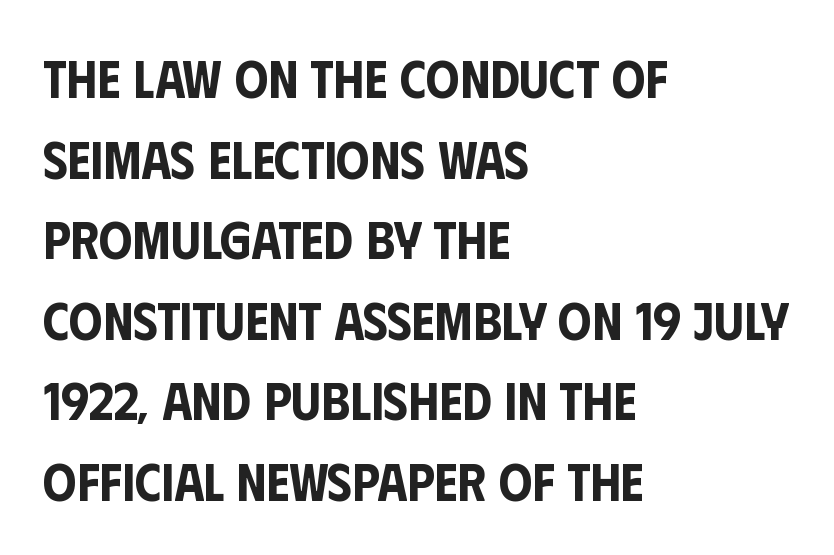
Type without underlining. You can tell from the bare stems that sans-serif type was used. Each letter keeps its own natural width here, so spacing adapts to shape. The typography opts for an upright posture over an oblique one. A typesetter would call this zero additional tracking. Every row of glyphs begins at an identical x-position on the left.
